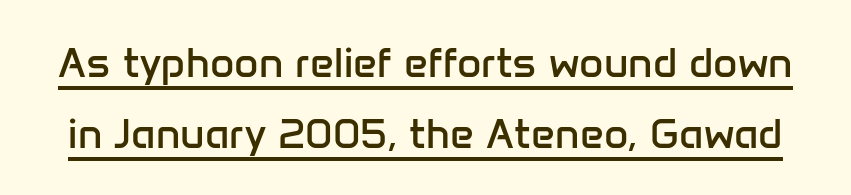
Q: Is the text bold? A: No.
Q: Is the text italic (slanted)? A: No, it is upright.
Q: Is the typeface a serif or a sans-serif typeface? A: Sans-serif.
Q: Is the text underlined? A: Yes.
Q: Is the spacing between letters normal or unusually wide? A: Normal.
Q: Is the spacing between lines tight, normal or loose? A: Normal.
Q: Width (condensed, normal, or wide)? A: Normal.
Q: Stroke contrast? A: Low.
Q: x-height? A: Medium.
Q: Monospaced? A: No.
